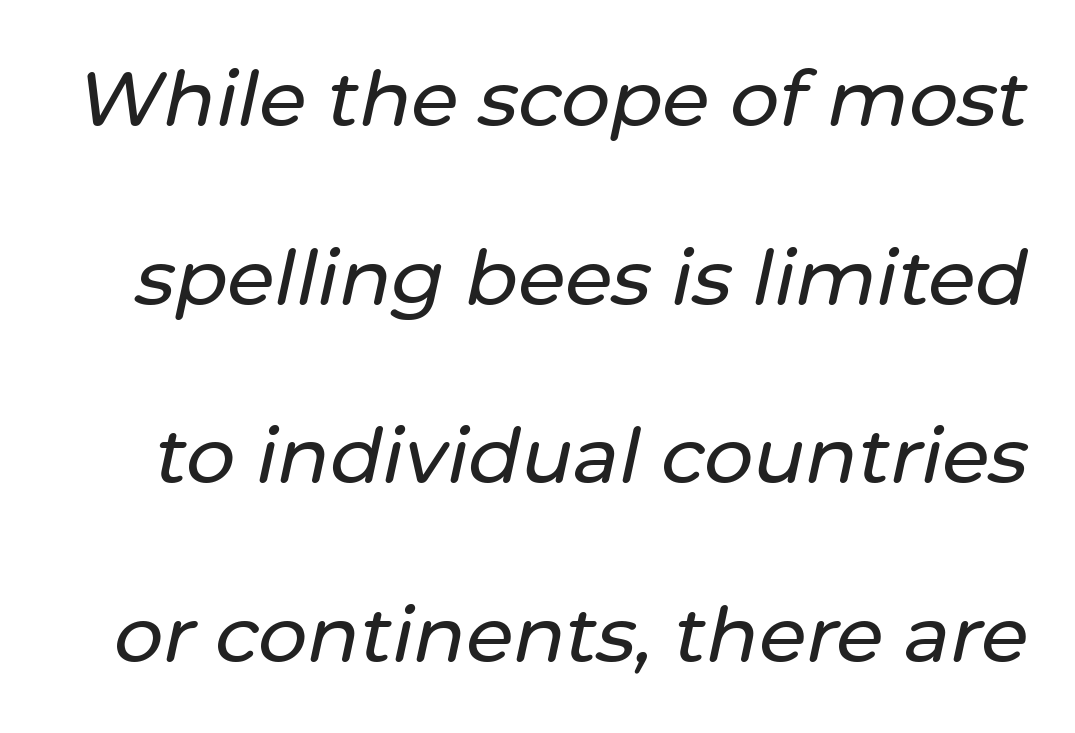
Q: Is the text italic (slanted)? A: Yes, it leans right by about 12 degrees.
Q: Is the text underlined? A: No.
Q: Is the spacing between letters normal or unusually wide? A: Normal.
Q: Is the spacing between lines tight, normal or loose? A: Loose.
Q: Width (condensed, normal, or wide)? A: Normal.
Q: Stroke contrast? A: Low.
Q: x-height? A: Medium.
Q: Monospaced? A: No.
